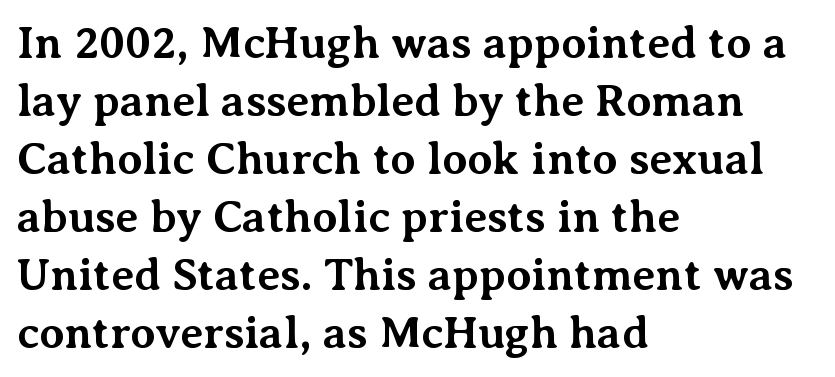
Nothing unusual about the tracking: characters are spaced as the font intends. Ordinary non-slanted type is in use. You can tell from the footed stems that serif type was used. These words are printed bold, with thick strokes throughout.
